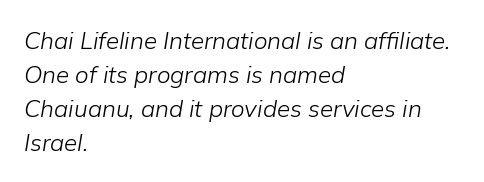
{"italic": "yes", "lean": "right", "slant_degrees": 9, "bold": "no", "underline": "no", "align": "left", "line_spacing": "normal", "line_spacing_ratio": 1.42, "letter_spacing": "normal", "letter_spacing_em": 0.0, "glyph_px": 24}
